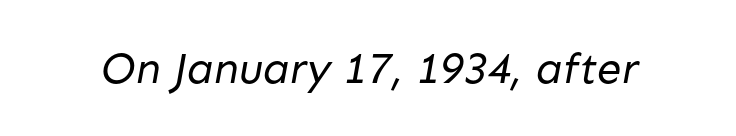
Serifs: no, the terminals of the letterforms are clean. A typesetter would call this proportional, since set widths differ per character. The strip under each line holds only bare page. Stem width sits at or under what a default text font uses.
